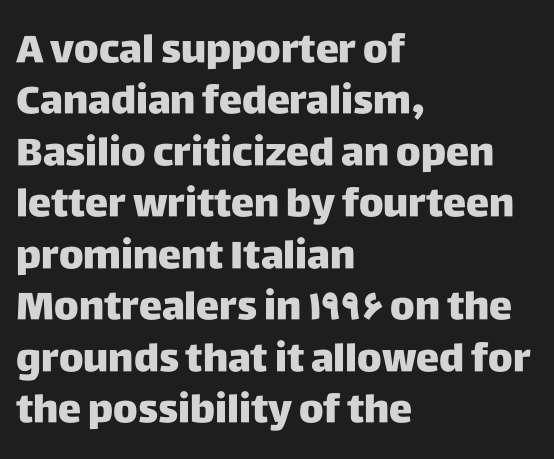
I'd call this a sans setting — the letters go barefoot. Every row of glyphs begins at an identical x-position on the left. Upright lettering throughout. The block of text has a typical density, with ordinary space between rows. You could not count columns in this text — the font is proportionally spaced.
